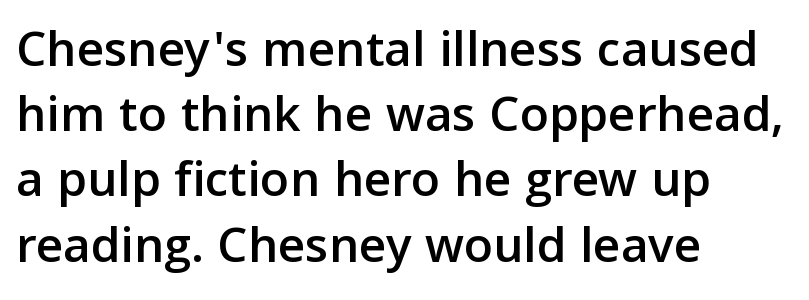
{"serif": "no", "italic": "no", "width": "normal", "stroke_contrast": "low", "x_height": "medium", "monospaced": "no", "underline": "no", "align": "left", "line_spacing_ratio": 1.23, "letter_spacing": "normal", "letter_spacing_em": 0.0, "glyph_px": 53}
